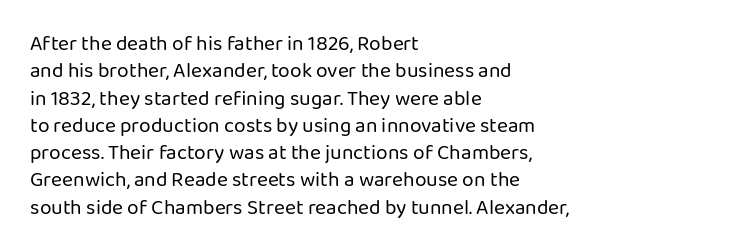
The image shows 21 px text type, upright; set left-aligned, normal line spacing (1.3x), normal letter spacing, not underlined.
